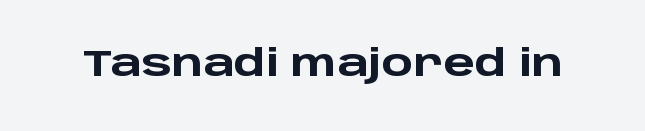
Is this a fixed-width face? No — the glyphs have proportional, varying widths. Decoration check: the copy has no underline. A roman cut, with each character standing at attention. The typesetting leans heavy: a genuine bold. Inter-character spacing is left at the font's built-in metrics. Are there feet on the stems? There aren't — it's a sans.
